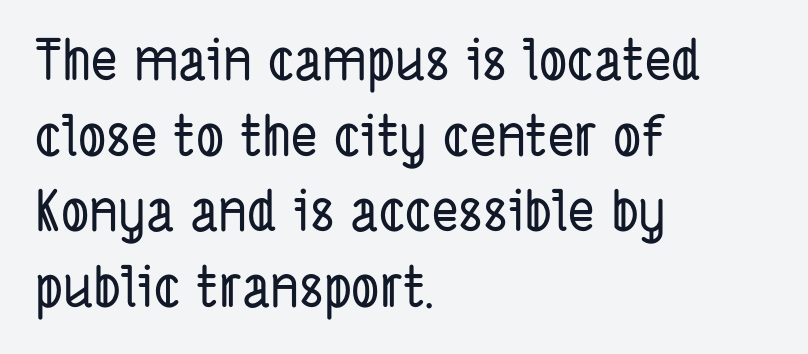
Every row of glyphs begins at an identical x-position on the left. Does the leading feel generous? No, just average. Serifs: no, the terminals of the letterforms are clean. Is the letter spacing exaggerated? No — it looks like the ordinary default. Just letters on the line, the space beneath them empty. Varying glyph widths throughout — classic text-font behaviour.
